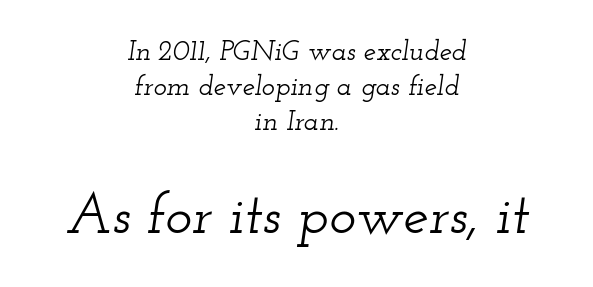
The image shows 57 px wide serif type, italic (leaning right); set centered, normal line spacing (1.25x), normal letter spacing, not underlined; the second (bottom) block is 2.04x larger; low stroke contrast and a small x-height.
